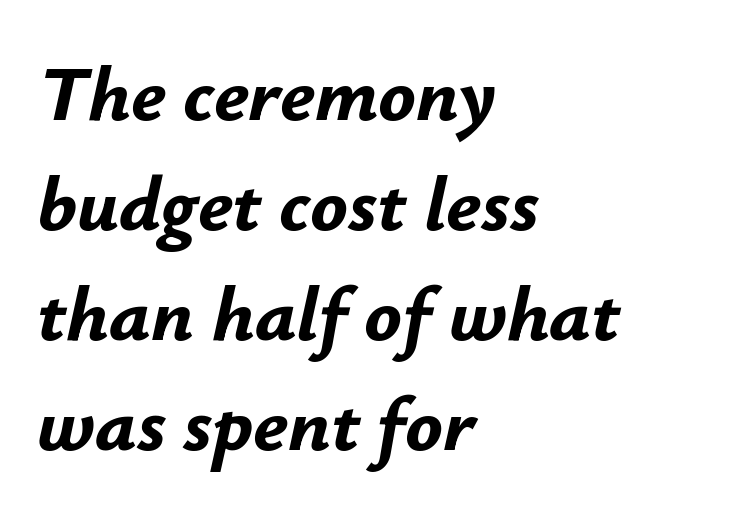
Q: Is the text bold? A: Yes.
Q: Is the text italic (slanted)? A: Yes, it leans right by about 12 degrees.
Q: Is the text underlined? A: No.
Q: How is the paragraph aligned? A: Left-aligned.
Q: Is the spacing between letters normal or unusually wide? A: Normal.
Q: Is the spacing between lines tight, normal or loose? A: Normal.
Q: Width (condensed, normal, or wide)? A: Normal.
Q: Stroke contrast? A: Low.
Q: x-height? A: Small.
Q: Monospaced? A: No.
